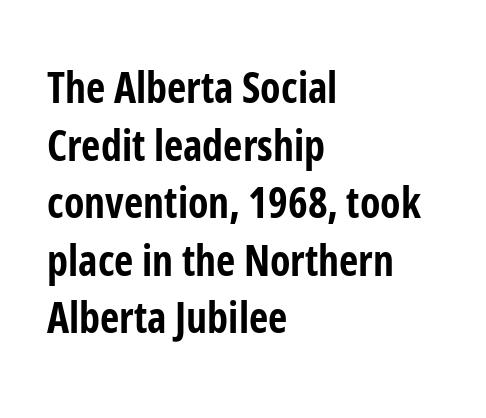
Words float on clear page, feet unadorned. These lines are rendered in a variable-pitch font. The characters display no serif detailing; their extremities are plain. Italic: no, the glyphs are upright roman. This sample is left-justified, so line endings fall wherever the words run out.
